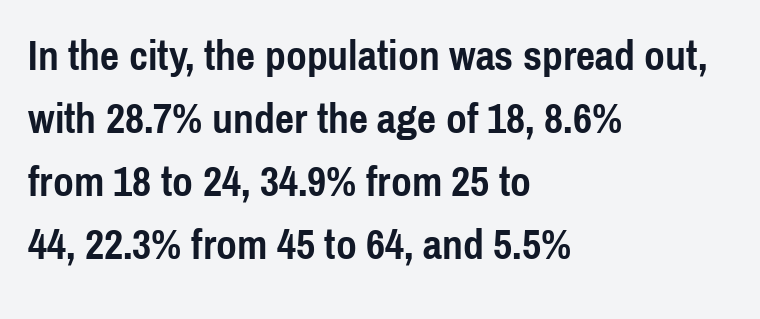
Q: Is the text bold? A: Yes.
Q: Is the text italic (slanted)? A: No, it is upright.
Q: Is the typeface a serif or a sans-serif typeface? A: Sans-serif.
Q: Is the text underlined? A: No.
Q: How is the paragraph aligned? A: Left-aligned.
Q: Is the spacing between letters normal or unusually wide? A: Normal.
Q: Is the spacing between lines tight, normal or loose? A: Normal.
Q: Width (condensed, normal, or wide)? A: Condensed.
Q: x-height? A: Medium.
Q: Monospaced? A: No.
